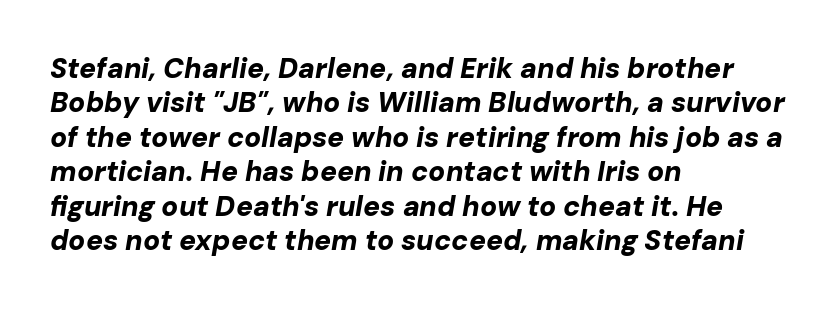
The image shows 28 px bold type, italic (leaning right); set left-aligned, line spacing 1.23x, normal letter spacing, not underlined; low stroke contrast and a medium x-height.
